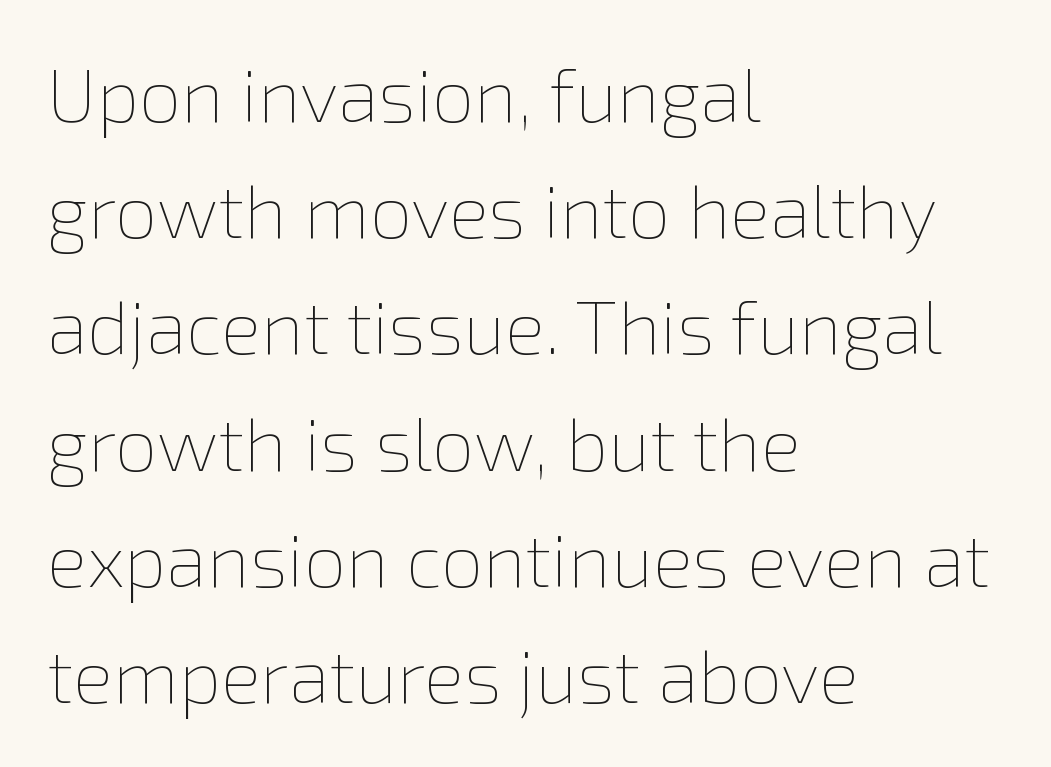
The image shows 75 px thin type, upright; set left-aligned, normal line spacing (1.55x), normal letter spacing, not underlined; low stroke contrast and a medium x-height.
